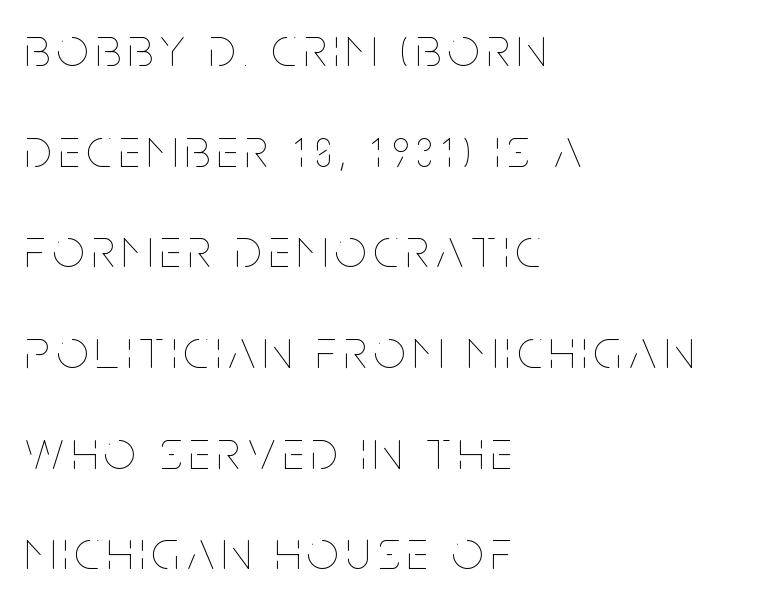
{"italic": "no", "bold": "no", "weight": "thin", "width": "condensed", "stroke_contrast": "low", "x_height": "large", "monospaced": "no", "underline": "no", "align": "left", "line_spacing_ratio": 1.83, "glyph_px": 55}
